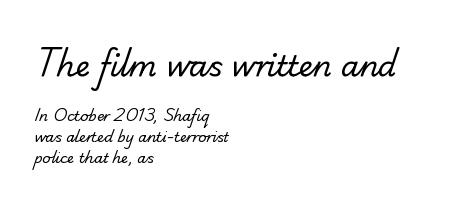
Varying glyph widths throughout — classic text-font behaviour. This layout puts the oversized block above and the modest block below. The typesetter chose a ragged-right arrangement here. If you measured baseline to baseline, you'd find a middling distance.
